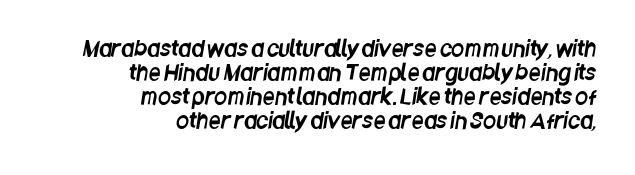
The image shows 21 px text type; set right-aligned, tight line spacing (1.15x), normal letter spacing, not underlined.
